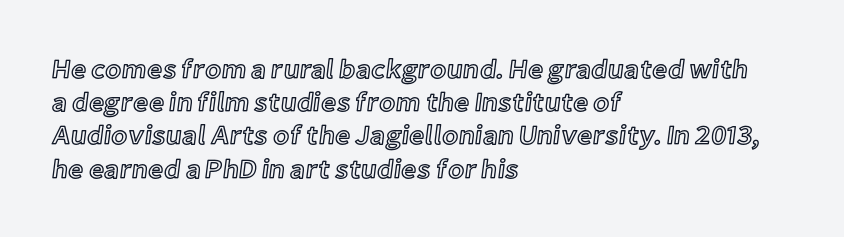
The image shows 27 px text type; set left-aligned, line spacing 1.23x, normal letter spacing, not underlined.
